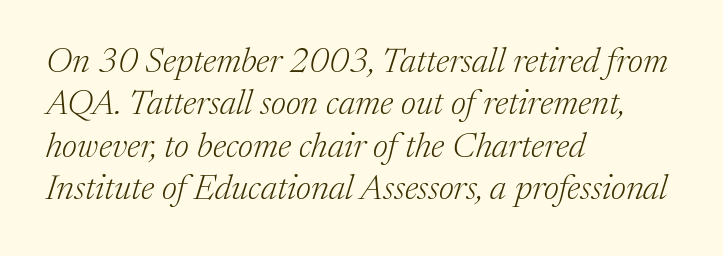
Nobody touched the tracking dial on this one. Note the varied advance widths — an 'i' is clearly narrower than an 'm'. Unmarked baselines from the first word to the last. It's the slanting kind of type. Letterform terminals end in serifs throughout the passage. The lines are quadded left.
